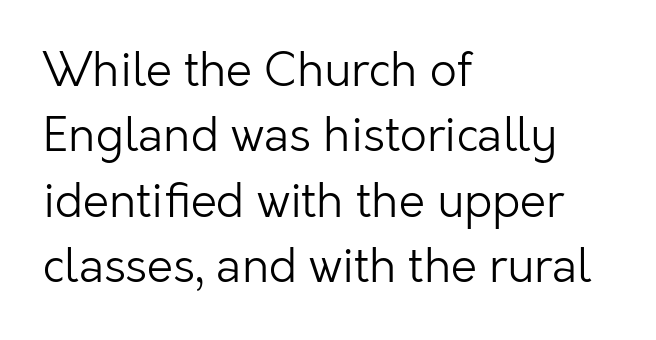
The image shows 47 px light sans-serif type, upright; set left-aligned, normal line spacing (1.39x), normal letter spacing, not underlined; low stroke contrast and a medium x-height.
